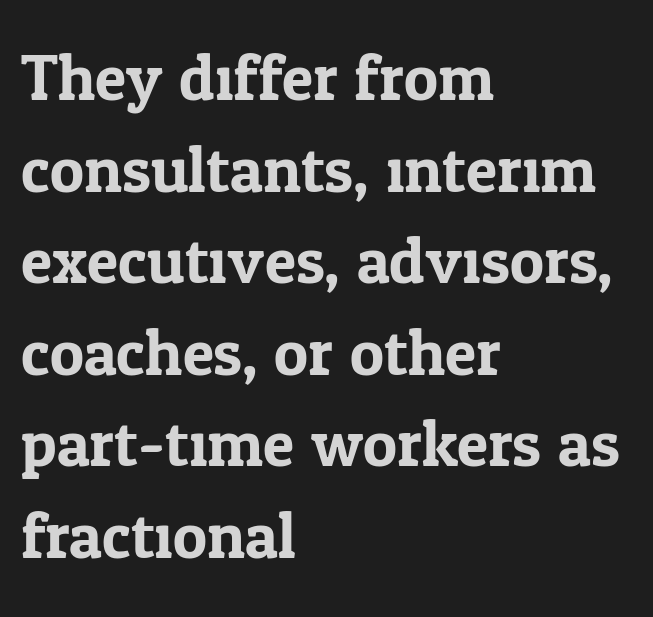
{"serif": "yes", "italic": "no", "width": "normal", "stroke_contrast": "low", "x_height": "medium", "monospaced": "no", "underline": "no", "align": "left", "line_spacing": "normal", "line_spacing_ratio": 1.43, "letter_spacing": "normal", "letter_spacing_em": 0.0, "glyph_px": 64}
